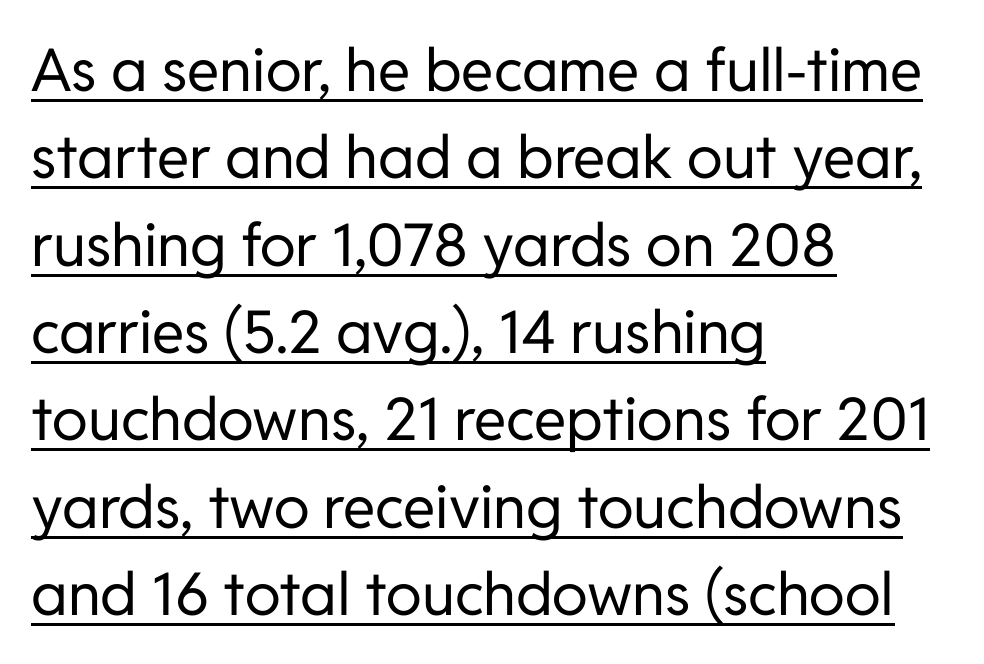
The image shows 59 px regular-weight sans-serif type, upright; set left-aligned, normal line spacing (1.48x), normal letter spacing, underlined; low stroke contrast and a medium x-height.
